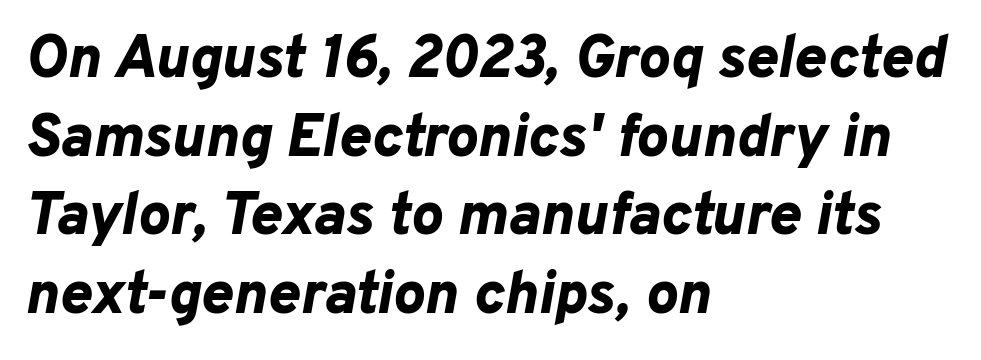
{"italic": "yes", "lean": "right", "slant_degrees": 10, "bold": "yes", "weight": "bold", "width": "normal", "stroke_contrast": "low", "x_height": "medium", "monospaced": "no", "underline": "no", "align": "left", "line_spacing": "normal", "line_spacing_ratio": 1.31, "letter_spacing": "normal", "letter_spacing_em": 0.0, "glyph_px": 60}
